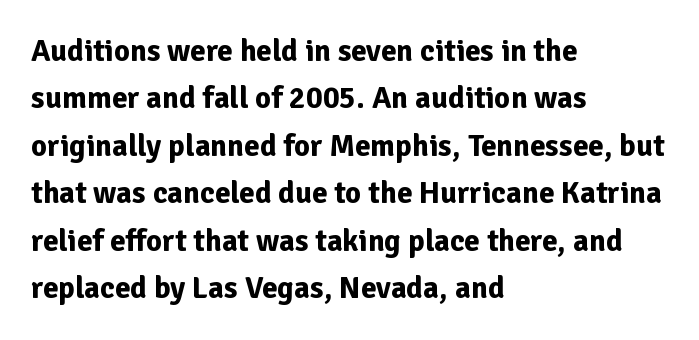
{"serif": "no", "italic": "no", "bold": "yes", "weight": "bold", "width": "normal", "stroke_contrast": "low", "x_height": "medium", "monospaced": "no", "underline": "no", "align": "left", "line_spacing": "normal", "line_spacing_ratio": 1.53, "letter_spacing": "normal", "letter_spacing_em": 0.0, "glyph_px": 31}
